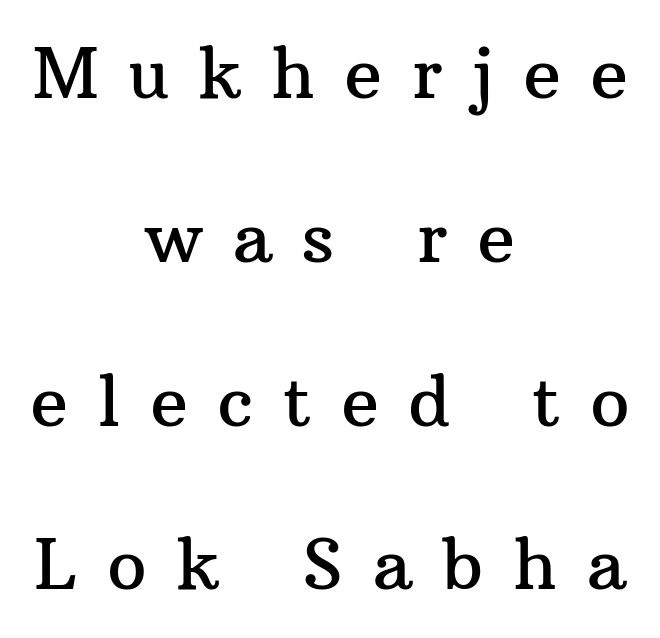
The image shows 70 px serif type, upright; set centered, loose line spacing (2.34x), unusually wide letter spacing (+0.42 em), not underlined; medium stroke contrast and a medium x-height.
